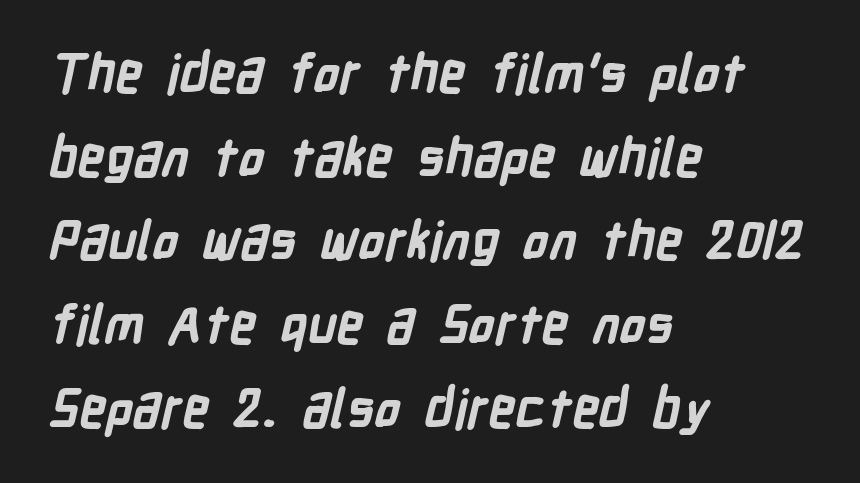
The image shows 53 px bold, condensed sans-serif type; set left-aligned, normal line spacing (1.58x), normal letter spacing, not underlined; low stroke contrast and a medium x-height.
